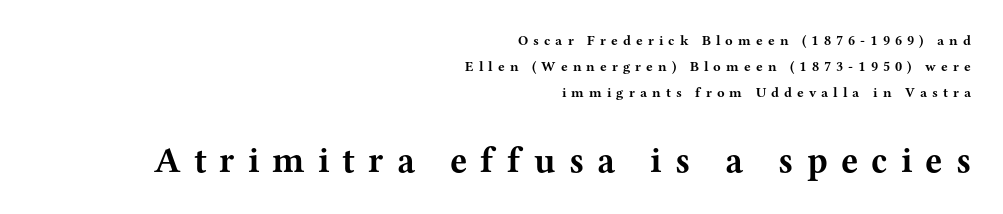
{"serif": "yes", "italic": "no", "bold": "yes", "weight": "bold", "width": "wide", "stroke_contrast": "medium", "x_height": "medium", "monospaced": "no", "underline": "no", "align": "right", "line_spacing_ratio": 1.87, "letter_spacing": "wide", "letter_spacing_em": 0.36, "larger_block": "second", "size_ratio": 2.57, "glyph_px": 36}
